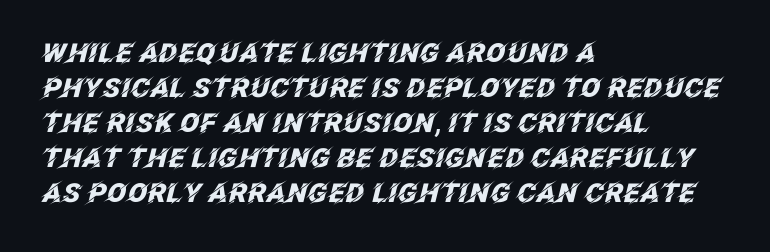
Q: Is the text bold? A: Yes.
Q: Is the text italic (slanted)? A: Yes, it leans right by about 12 degrees.
Q: Is the text underlined? A: No.
Q: How is the paragraph aligned? A: Left-aligned.
Q: Is the spacing between letters normal or unusually wide? A: Normal.
Q: Is the spacing between lines tight, normal or loose? A: Normal.
